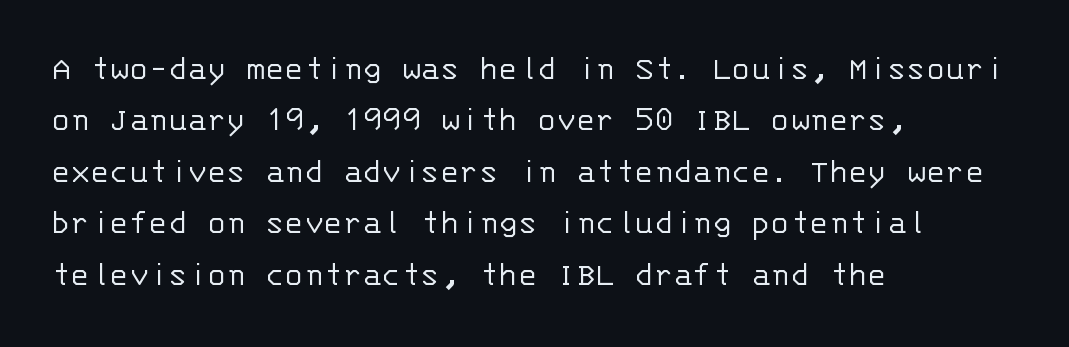
The image shows 36 px light sans-serif type, upright, monospaced; set left-aligned, normal line spacing (1.43x), normal letter spacing, not underlined; low stroke contrast and a large x-height.
